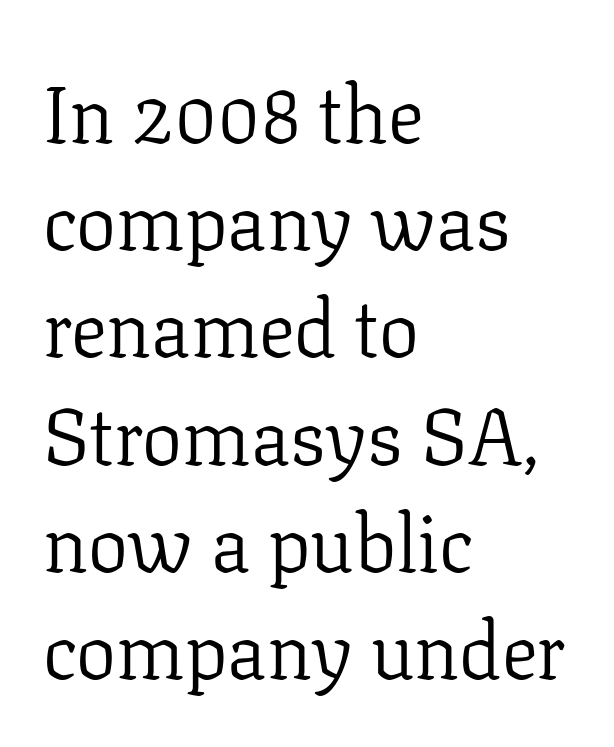
The image shows 80 px light serif type, upright; set left-aligned, normal line spacing (1.34x), normal letter spacing, not underlined; low stroke contrast and a medium x-height.
